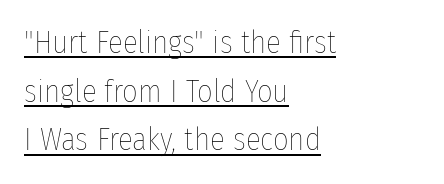
Q: Is the text bold? A: No.
Q: Is the text italic (slanted)? A: No, it is upright.
Q: Is the text underlined? A: Yes.
Q: How is the paragraph aligned? A: Left-aligned.
Q: Is the spacing between letters normal or unusually wide? A: Normal.
Q: Is the spacing between lines tight, normal or loose? A: Normal.
Q: Width (condensed, normal, or wide)? A: Condensed.
Q: Stroke contrast? A: Low.
Q: x-height? A: Medium.
Q: Monospaced? A: No.
